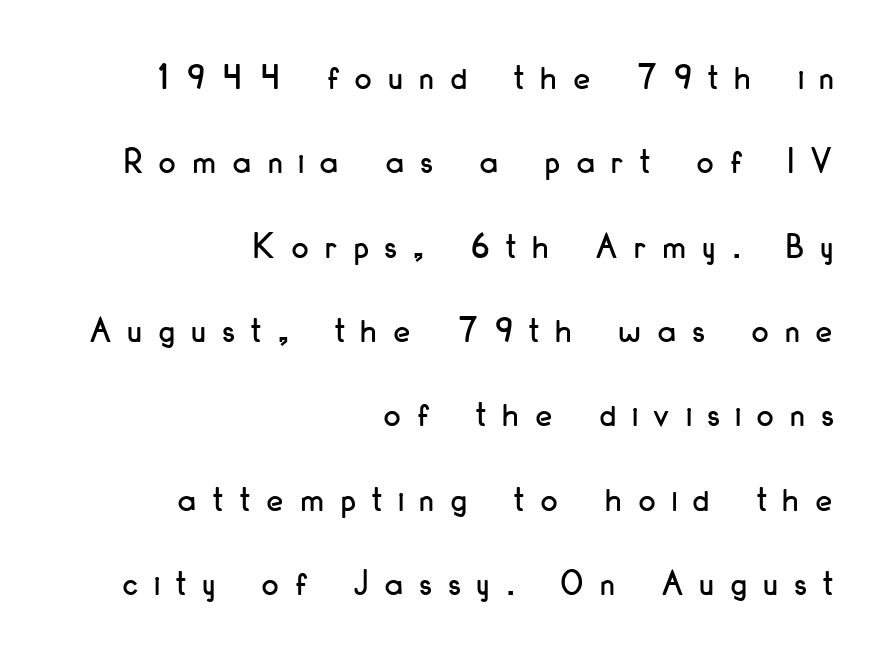
{"serif": "no", "italic": "no", "width": "condensed", "stroke_contrast": "low", "x_height": "small", "monospaced": "no", "underline": "no", "align": "right", "line_spacing": "loose", "line_spacing_ratio": 2.28, "letter_spacing": "wide", "letter_spacing_em": 0.46, "glyph_px": 37}
